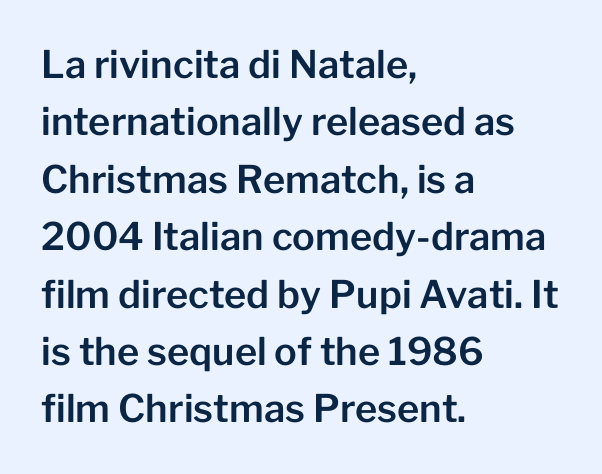
The designer went with a sans here, leaving each stem footless. If you drew a line through each stem, it would be perfectly vertical. Does extra space separate the letters? No, they use regular spacing. Leftover space on each line is placed entirely after the last word. The block of text has a typical density, with ordinary space between rows.
